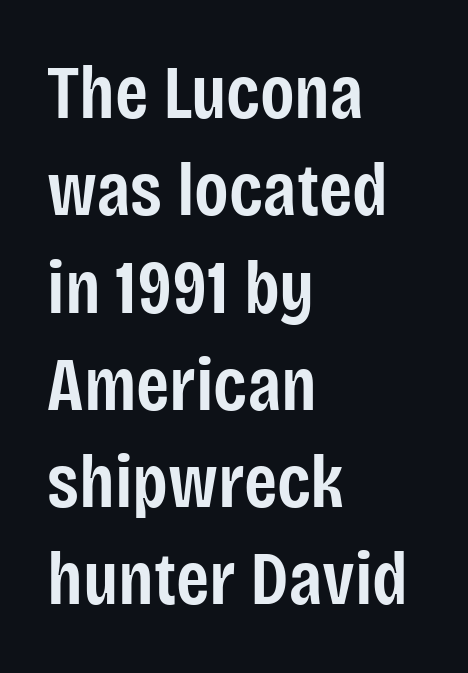
The image shows 76 px semibold, condensed sans-serif type, upright; set left-aligned, normal line spacing (1.28x), normal letter spacing, not underlined; low stroke contrast and a large x-height.
